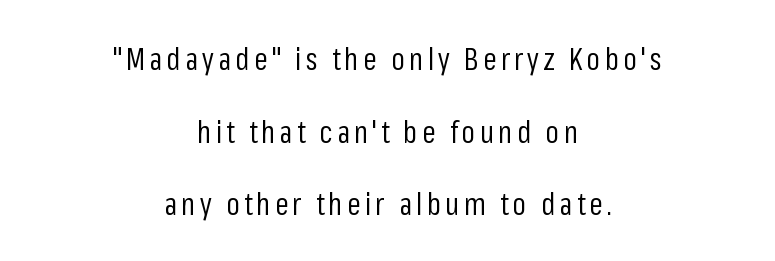
Q: Is the text bold? A: No.
Q: Is the text italic (slanted)? A: No, it is upright.
Q: Is the typeface a serif or a sans-serif typeface? A: Sans-serif.
Q: Is the text underlined? A: No.
Q: How is the paragraph aligned? A: Centered.
Q: Is the spacing between lines tight, normal or loose? A: Loose.
Q: Width (condensed, normal, or wide)? A: Condensed.
Q: Stroke contrast? A: Low.
Q: x-height? A: Medium.
Q: Monospaced? A: No.
